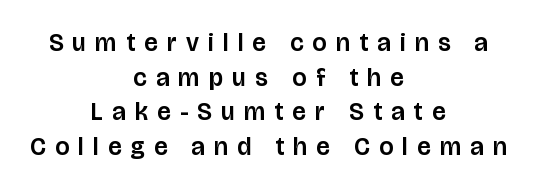
Q: Is the text italic (slanted)? A: No, it is upright.
Q: Is the text underlined? A: No.
Q: How is the paragraph aligned? A: Centered.
Q: Is the spacing between letters normal or unusually wide? A: Unusually wide.
Q: Is the spacing between lines tight, normal or loose? A: Normal.
